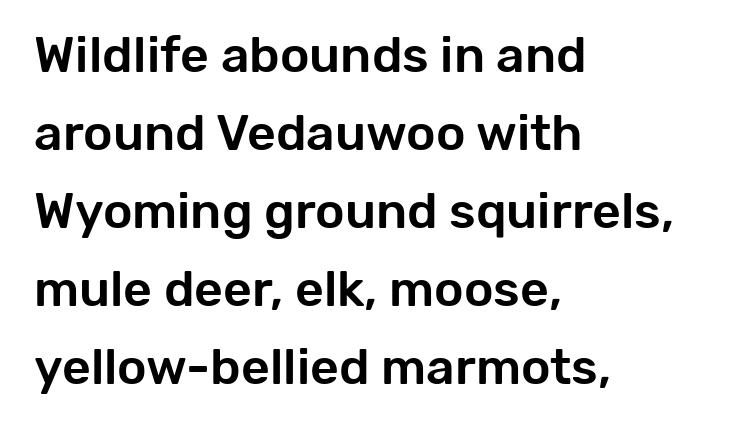
Notice how the passage keeps a crisp vertical edge on the left only. Classification — sans serif. Bare-footed words on every line. If you measured baseline to baseline, you'd find a middling distance. Varying glyph widths throughout — classic text-font behaviour. Tracking value appears to be zero — textbook default spacing.
